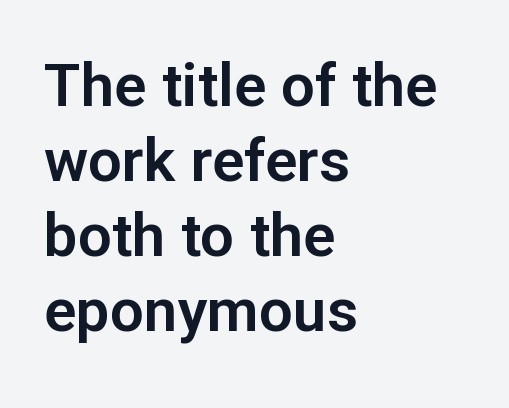
The line-height multiplier appears to be the usual default. Spacing verdict: proportional, widths tailored to each character. Every row of glyphs begins at an identical x-position on the left. These lines were composed using upright roman letters. The type is set solid horizontally, with unmodified tracking.
